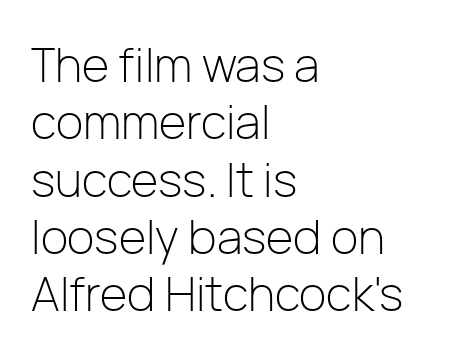
The image shows 47 px light sans-serif type, upright; set left-aligned, line spacing 1.22x, normal letter spacing, not underlined; low stroke contrast and a medium x-height.
